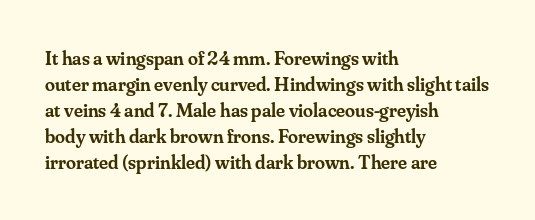
The image shows 20 px text type, upright; set left-aligned, normal line spacing (1.3x), normal letter spacing, not underlined.
